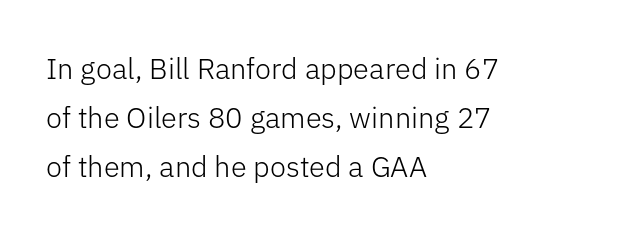
The image shows 29 px light sans-serif type, upright; set left-aligned, normal line spacing (1.69x), normal letter spacing, not underlined; low stroke contrast and a medium x-height.
